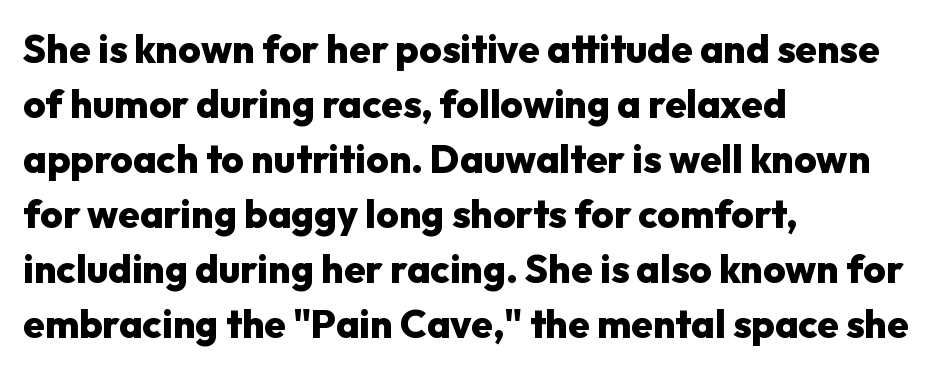
{"serif": "no", "italic": "no", "bold": "yes", "weight": "heavy", "width": "normal", "stroke_contrast": "low", "x_height": "medium", "monospaced": "no", "underline": "no", "align": "left", "line_spacing": "normal", "line_spacing_ratio": 1.41, "letter_spacing": "normal", "letter_spacing_em": 0.0, "glyph_px": 39}
